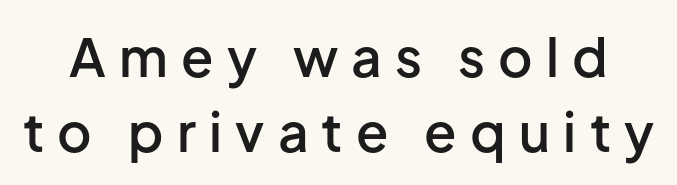
{"serif": "no", "italic": "no", "bold": "semi", "weight": "semibold", "width": "normal", "stroke_contrast": "low", "x_height": "medium", "monospaced": "no", "underline": "no", "line_spacing": "normal", "line_spacing_ratio": 1.41, "letter_spacing": "wide", "letter_spacing_em": 0.25, "glyph_px": 53}
